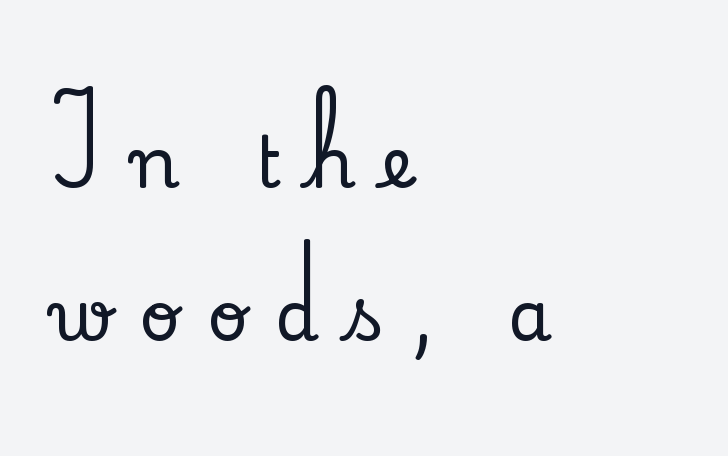
{"serif": "yes", "italic": "no", "width": "normal", "stroke_contrast": "low", "x_height": "small", "monospaced": "no", "underline": "no", "align": "left", "line_spacing": "loose", "line_spacing_ratio": 2.15, "letter_spacing": "wide", "letter_spacing_em": 0.37, "glyph_px": 71}
